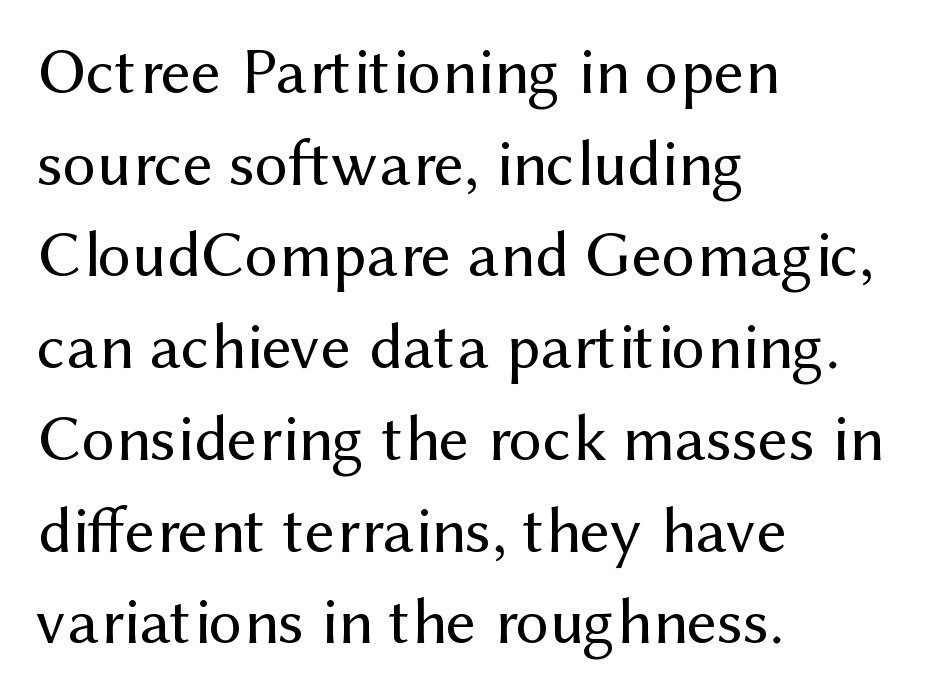
Q: Is the text bold? A: No.
Q: Is the text italic (slanted)? A: No, it is upright.
Q: Is the typeface a serif or a sans-serif typeface? A: Sans-serif.
Q: Is the text underlined? A: No.
Q: How is the paragraph aligned? A: Left-aligned.
Q: Is the spacing between letters normal or unusually wide? A: Normal.
Q: Is the spacing between lines tight, normal or loose? A: Normal.
Q: Width (condensed, normal, or wide)? A: Normal.
Q: Stroke contrast? A: Medium.
Q: x-height? A: Medium.
Q: Monospaced? A: No.
